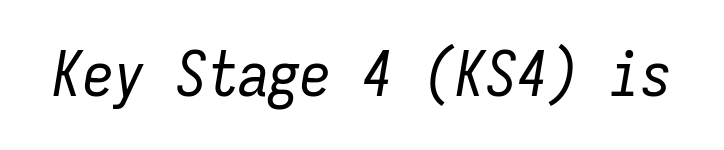
The image shows 62 px regular-weight, condensed type, italic (leaning right), monospaced; set normal letter spacing, not underlined; low stroke contrast and a medium x-height.
